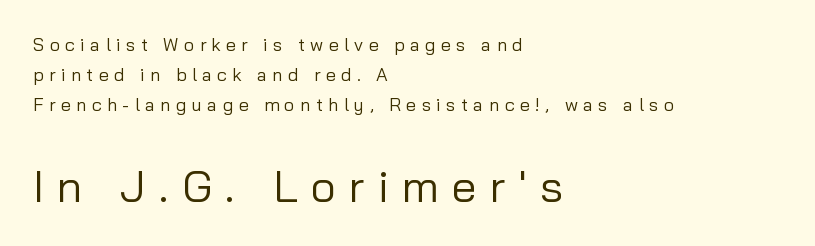
The image shows 44 px regular-weight sans-serif type, upright; set left-aligned, normal line spacing (1.66x), unusually wide letter spacing (+0.3 em), not underlined; the second (bottom) block is 2.44x larger; low stroke contrast and a medium x-height.
